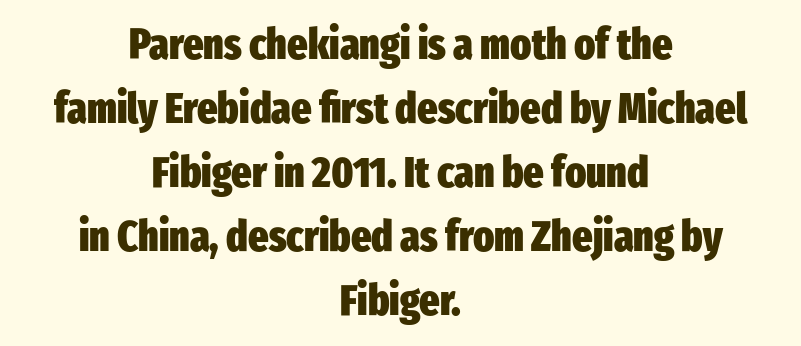
The image shows 43 px heavy, condensed sans-serif type, upright; set centered, normal line spacing (1.49x), normal letter spacing, not underlined; low stroke contrast and a medium x-height.
